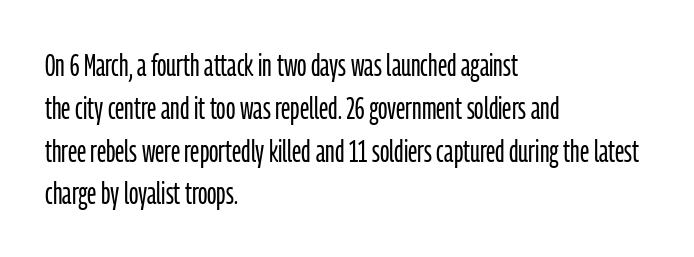
Q: Is the text bold? A: No.
Q: Is the text italic (slanted)? A: No, it is upright.
Q: Is the typeface a serif or a sans-serif typeface? A: Sans-serif.
Q: Is the text underlined? A: No.
Q: How is the paragraph aligned? A: Left-aligned.
Q: Is the spacing between letters normal or unusually wide? A: Normal.
Q: Is the spacing between lines tight, normal or loose? A: Normal.
Q: Width (condensed, normal, or wide)? A: Condensed.
Q: Stroke contrast? A: Low.
Q: x-height? A: Medium.
Q: Monospaced? A: No.
